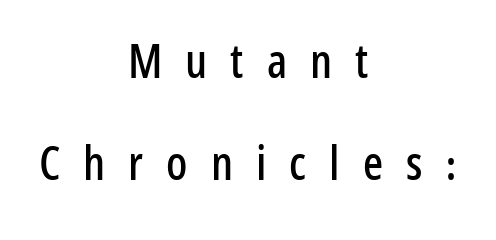
Proportional: the letters do not fall into vertical columns. Font category for this specimen: sans-serif. The lettering stays uniformly vertical, giving the passage a roman look. A great deal of white space separates one row of letters from the next.
